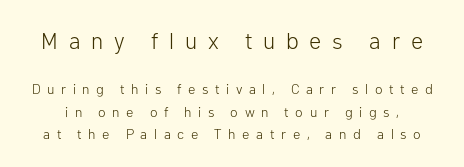
The image shows 23 px text type, upright; set normal line spacing (1.6x), unusually wide letter spacing (+0.47 em), not underlined; the first (top) block is 1.64x larger.
